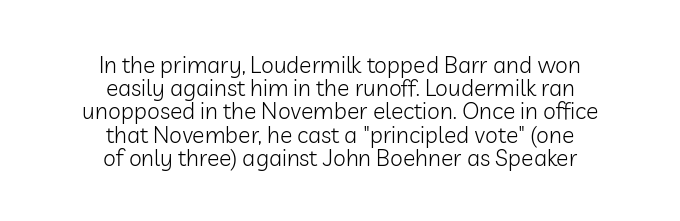
{"italic": "no", "bold": "no", "underline": "no", "align": "center", "line_spacing": "tight", "line_spacing_ratio": 1.01, "letter_spacing": "normal", "letter_spacing_em": 0.0, "glyph_px": 23}
